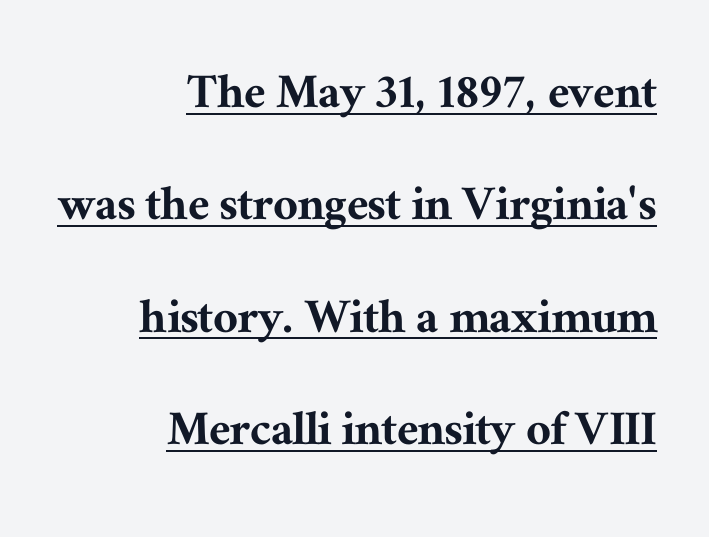
{"serif": "yes", "italic": "no", "width": "normal", "stroke_contrast": "medium", "x_height": "medium", "monospaced": "no", "underline": "yes", "align": "right", "line_spacing": "loose", "line_spacing_ratio": 2.08, "letter_spacing": "normal", "letter_spacing_em": 0.0, "glyph_px": 54}
